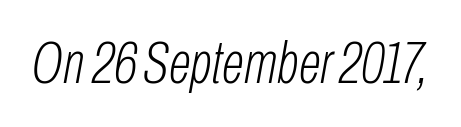
The image shows 59 px light, condensed type, italic (leaning right); set normal letter spacing, not underlined; low stroke contrast and a medium x-height.
